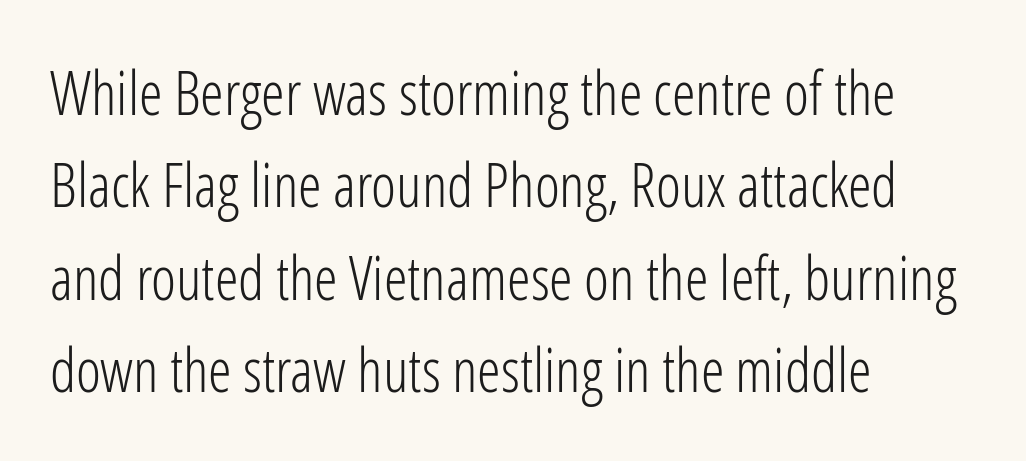
{"serif": "no", "italic": "no", "bold": "no", "weight": "light", "width": "condensed", "stroke_contrast": "low", "x_height": "medium", "monospaced": "no", "underline": "no", "align": "left", "line_spacing": "normal", "line_spacing_ratio": 1.54, "letter_spacing": "normal", "letter_spacing_em": 0.0, "glyph_px": 60}
